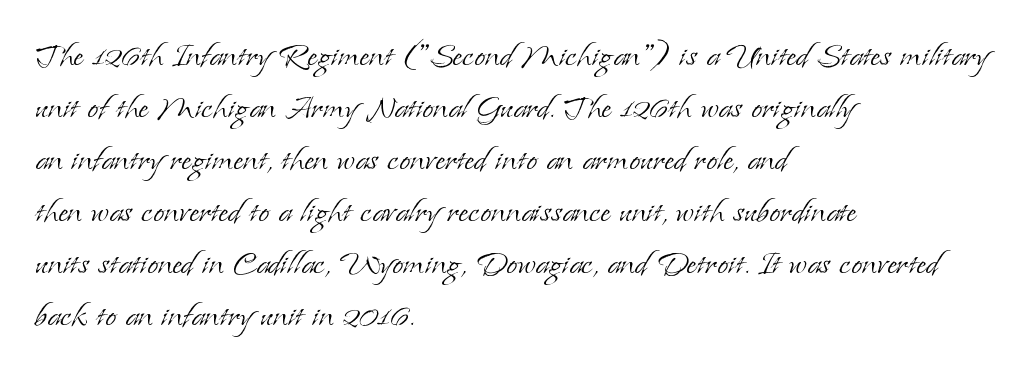
The rendering keeps characters at their native spacing. Successive baselines arrive at the customary interval. The passage shown is not underscored anywhere. Teacher's note: observe the even left margin — that is flush-left alignment. Each letter keeps its own natural width here, so spacing adapts to shape.
